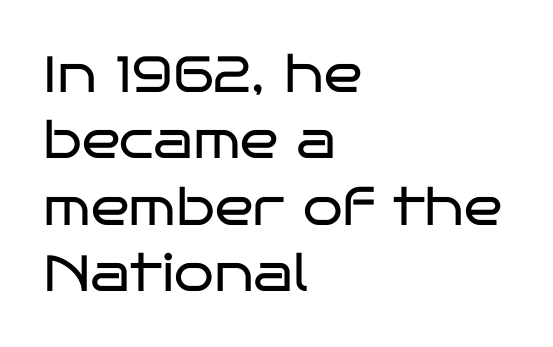
The image shows 51 px regular-weight, wide sans-serif type, upright; set left-aligned, normal line spacing (1.3x), normal letter spacing, not underlined; low stroke contrast and a large x-height.
